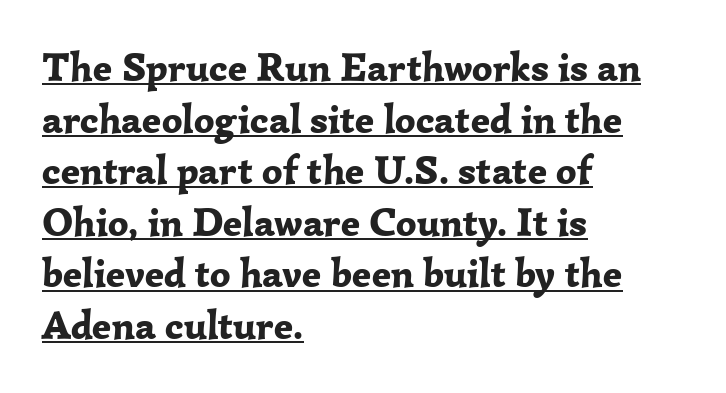
The image shows 40 px bold serif type, upright; set left-aligned, normal line spacing (1.29x), normal letter spacing, underlined; low stroke contrast and a medium x-height.
